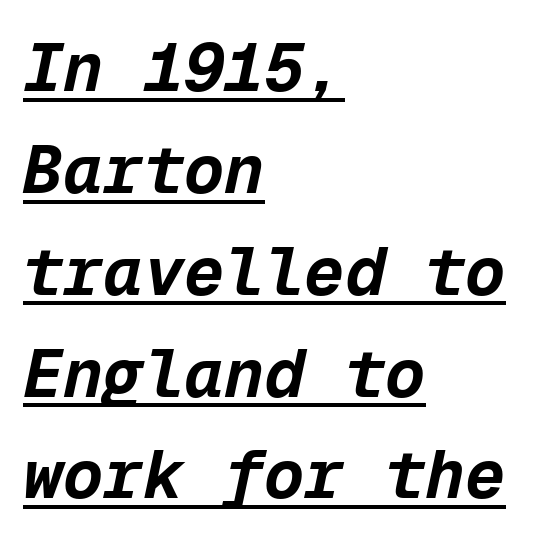
Q: Is the text bold? A: Yes.
Q: Is the text italic (slanted)? A: Yes, it leans right by about 12 degrees.
Q: Is the text underlined? A: Yes.
Q: How is the paragraph aligned? A: Left-aligned.
Q: Is the spacing between letters normal or unusually wide? A: Normal.
Q: Is the spacing between lines tight, normal or loose? A: Normal.
Q: Width (condensed, normal, or wide)? A: Normal.
Q: Stroke contrast? A: Low.
Q: x-height? A: Medium.
Q: Monospaced? A: Yes.
